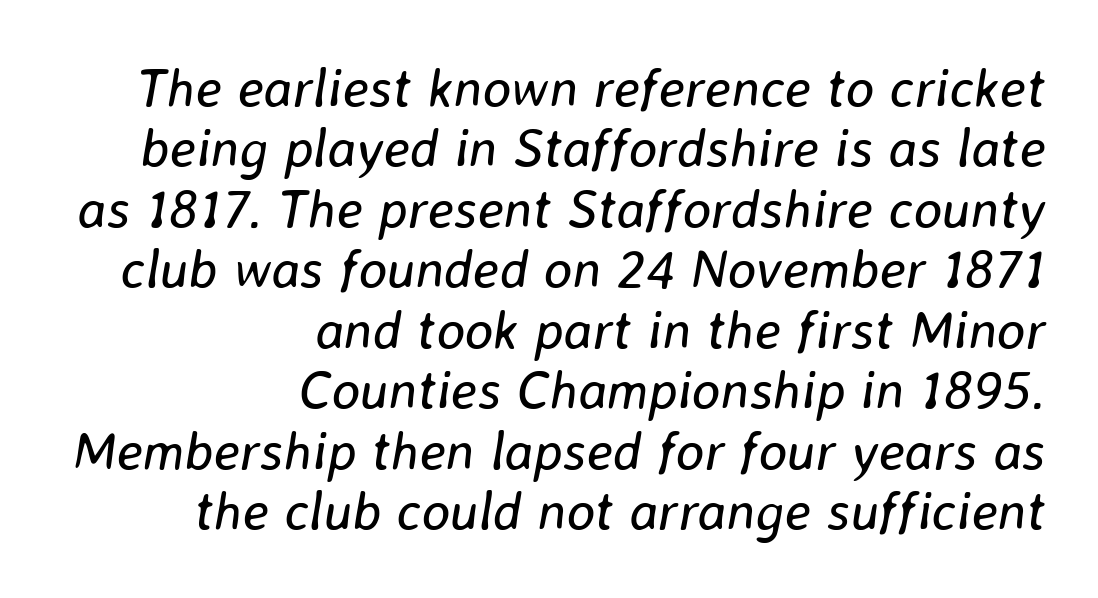
{"italic": "yes", "lean": "right", "slant_degrees": 8, "bold": "no", "weight": "regular", "width": "normal", "stroke_contrast": "low", "x_height": "medium", "monospaced": "no", "underline": "no", "align": "right", "line_spacing": "tight", "line_spacing_ratio": 1.12, "letter_spacing": "normal", "letter_spacing_em": 0.0, "glyph_px": 54}
